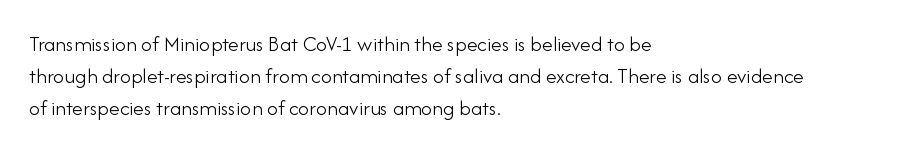
The image shows 22 px text type, upright; set left-aligned, normal line spacing (1.46x), normal letter spacing, not underlined.
